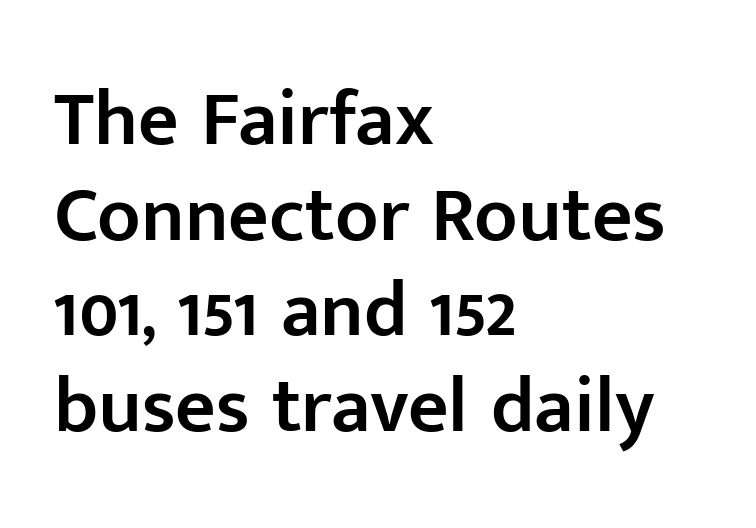
Q: Is the text bold? A: Semi-bold.
Q: Is the text italic (slanted)? A: No, it is upright.
Q: Is the typeface a serif or a sans-serif typeface? A: Sans-serif.
Q: Is the text underlined? A: No.
Q: How is the paragraph aligned? A: Left-aligned.
Q: Is the spacing between letters normal or unusually wide? A: Normal.
Q: Width (condensed, normal, or wide)? A: Normal.
Q: Stroke contrast? A: Low.
Q: x-height? A: Medium.
Q: Monospaced? A: No.
